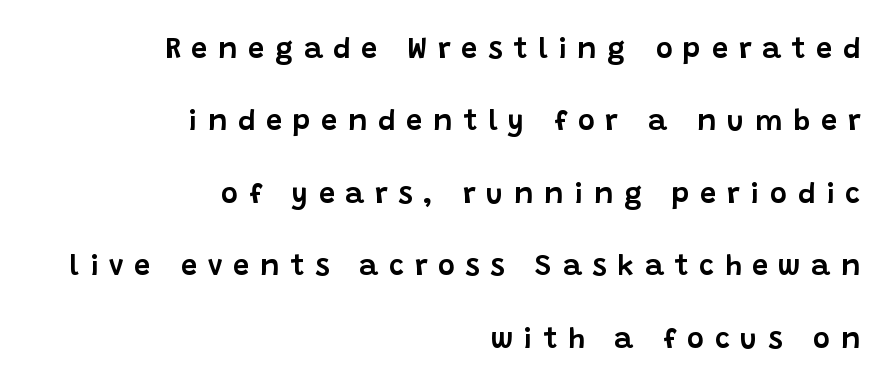
{"serif": "no", "italic": "no", "width": "normal", "stroke_contrast": "low", "x_height": "large", "monospaced": "no", "underline": "no", "align": "right", "line_spacing": "loose", "line_spacing_ratio": 2.5, "letter_spacing": "wide", "letter_spacing_em": 0.37, "glyph_px": 29}
